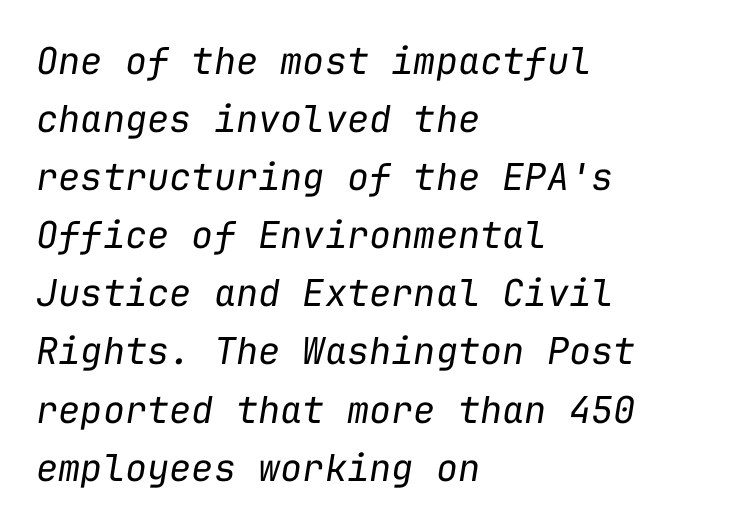
The image shows 37 px regular-weight type, italic (leaning right), monospaced; set left-aligned, normal line spacing (1.57x), normal letter spacing, not underlined; low stroke contrast and a medium x-height.
